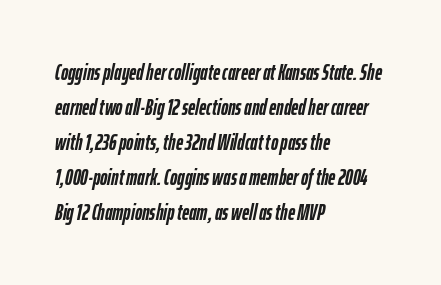
{"italic": "yes", "lean": "right", "slant_degrees": 12, "bold": "yes", "underline": "no", "align": "left", "line_spacing": "normal", "line_spacing_ratio": 1.59, "letter_spacing": "normal", "letter_spacing_em": 0.0, "glyph_px": 22}
